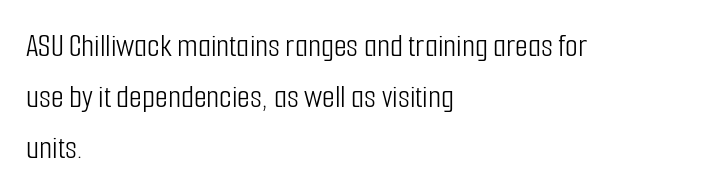
Stroke thickness stays within the range of a standard reading face or lighter. The horizontal fit of the characters is conventional and even. Rule under the text: the space is simply empty. You can tell from the bare stems that sans-serif type was used. Looks like regular typesetting: each glyph gets only the width it needs. Reading down the column, the eye jumps a familiar distance to each next line.
